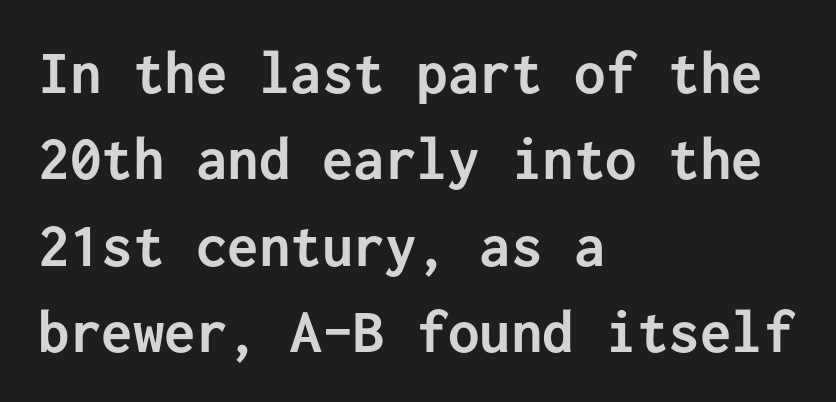
The image shows 63 px semibold sans-serif type, upright, monospaced; set left-aligned, normal line spacing (1.37x), normal letter spacing, not underlined; low stroke contrast and a medium x-height.
